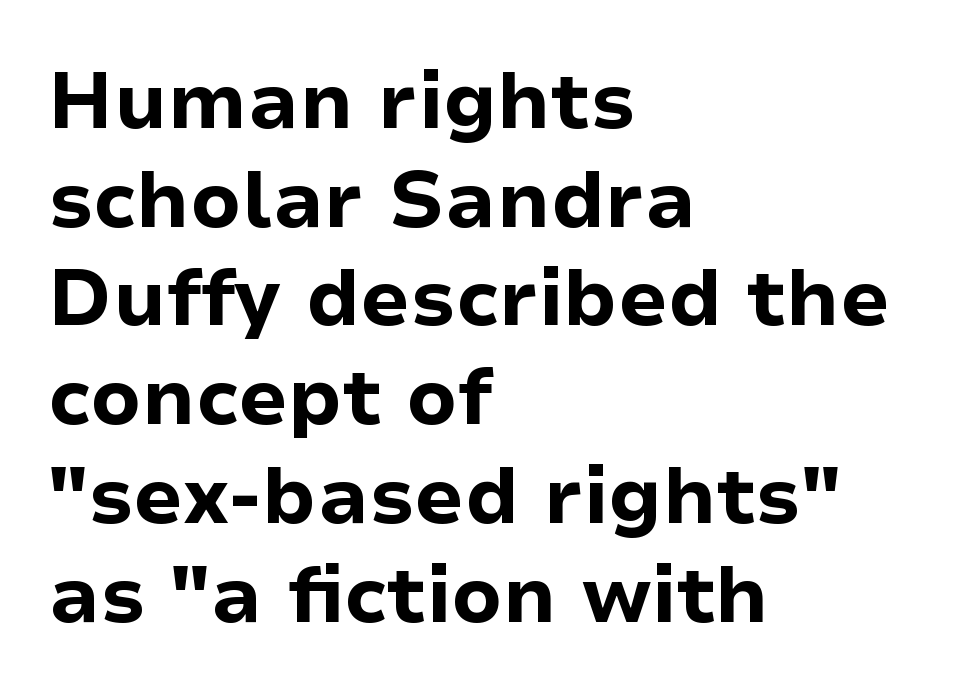
In terms of posture, this sample is upright. The passage shown stacks its lines at a standard gap. Plenty of ink on the page — the face is bold. All the whitespace from short lines collects on the right.
